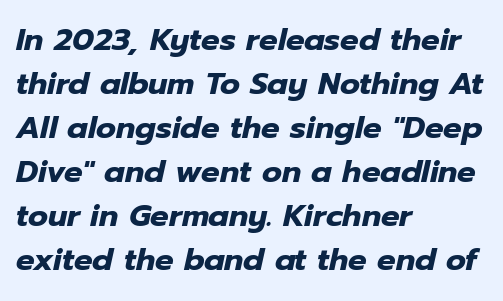
Q: Is the text bold? A: Yes.
Q: Is the text italic (slanted)? A: Yes, it leans right by about 12 degrees.
Q: Is the text underlined? A: No.
Q: How is the paragraph aligned? A: Left-aligned.
Q: Is the spacing between letters normal or unusually wide? A: Normal.
Q: Is the spacing between lines tight, normal or loose? A: Normal.
Q: Width (condensed, normal, or wide)? A: Normal.
Q: Stroke contrast? A: Low.
Q: x-height? A: Medium.
Q: Monospaced? A: No.
